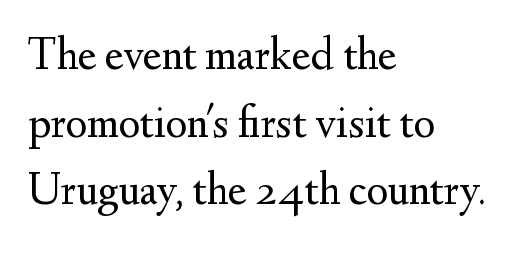
Q: Is the text bold? A: No.
Q: Is the text italic (slanted)? A: No, it is upright.
Q: Is the typeface a serif or a sans-serif typeface? A: Serif.
Q: Is the text underlined? A: No.
Q: How is the paragraph aligned? A: Left-aligned.
Q: Is the spacing between letters normal or unusually wide? A: Normal.
Q: Is the spacing between lines tight, normal or loose? A: Normal.
Q: Width (condensed, normal, or wide)? A: Normal.
Q: Stroke contrast? A: Medium.
Q: x-height? A: Small.
Q: Monospaced? A: No.
